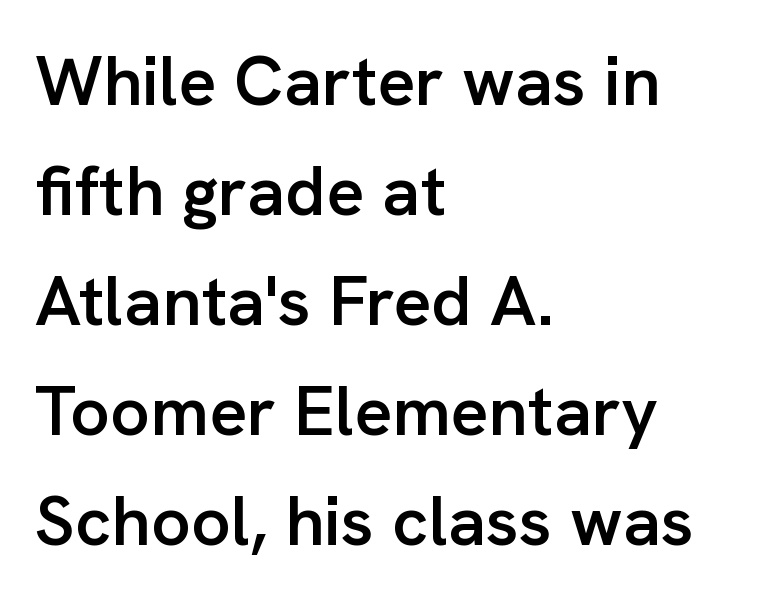
Q: Is the text bold? A: Semi-bold.
Q: Is the text italic (slanted)? A: No, it is upright.
Q: Is the typeface a serif or a sans-serif typeface? A: Sans-serif.
Q: Is the text underlined? A: No.
Q: How is the paragraph aligned? A: Left-aligned.
Q: Is the spacing between letters normal or unusually wide? A: Normal.
Q: Is the spacing between lines tight, normal or loose? A: Normal.
Q: Width (condensed, normal, or wide)? A: Normal.
Q: Stroke contrast? A: Low.
Q: x-height? A: Medium.
Q: Monospaced? A: No.
